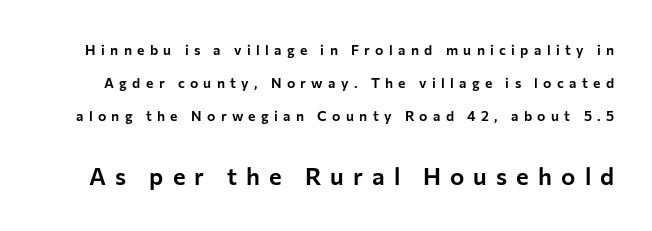
The image shows 24 px text type, upright; set loose line spacing (2.36x), unusually wide letter spacing (+0.38 em), not underlined; the second (bottom) block is 1.71x larger.
